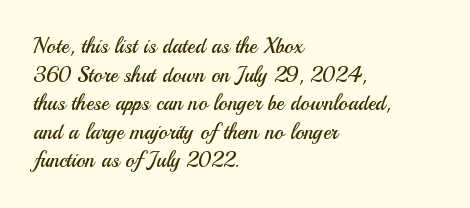
Line beginnings align vertically; line endings do not. Whoever set this chose a conventional vertical rhythm. Stroke mass is kept to a normal reading level or below. Nobody touched the tracking dial on this one.
